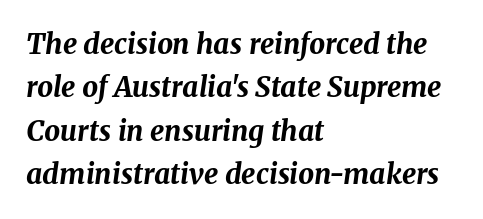
The rows are spaced the way most documents space them. Caption: multi-line text, flush left, ragged right. You can tell it's italic because the verticals aren't actually vertical. The words here are not underlined.
